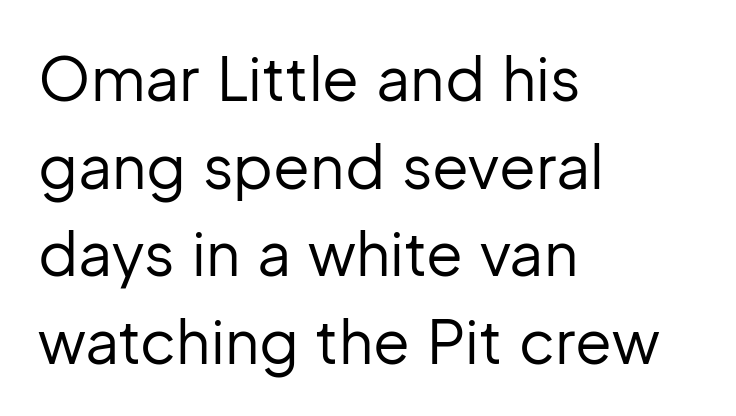
Any mark beneath the type? The region is blank. Ordinary non-slanted type is in use. Stroke terminals: plain, sans-serif. The weight tops out at a normal text grade. Every row of glyphs begins at an identical x-position on the left. The rendering uses a moderate line-height, typical for paragraphs.
